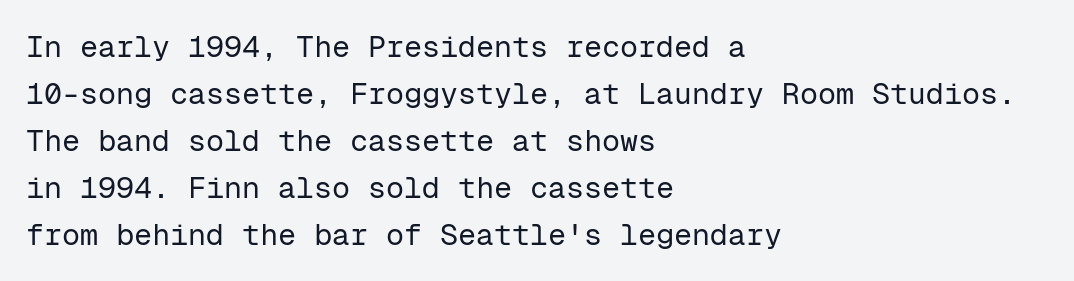
Q: Is the text bold? A: No.
Q: Is the text italic (slanted)? A: No, it is upright.
Q: Is the typeface a serif or a sans-serif typeface? A: Sans-serif.
Q: Is the text underlined? A: No.
Q: How is the paragraph aligned? A: Left-aligned.
Q: Is the spacing between letters normal or unusually wide? A: Normal.
Q: Is the spacing between lines tight, normal or loose? A: Normal.
Q: Width (condensed, normal, or wide)? A: Normal.
Q: Stroke contrast? A: Low.
Q: x-height? A: Medium.
Q: Monospaced? A: Yes.
